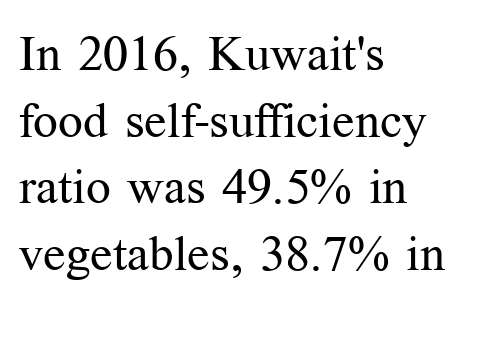
Q: Is the text bold? A: No.
Q: Is the text italic (slanted)? A: No, it is upright.
Q: Is the typeface a serif or a sans-serif typeface? A: Serif.
Q: Is the text underlined? A: No.
Q: How is the paragraph aligned? A: Left-aligned.
Q: Is the spacing between letters normal or unusually wide? A: Normal.
Q: Is the spacing between lines tight, normal or loose? A: Normal.
Q: Width (condensed, normal, or wide)? A: Normal.
Q: Stroke contrast? A: Medium.
Q: x-height? A: Medium.
Q: Monospaced? A: No.
